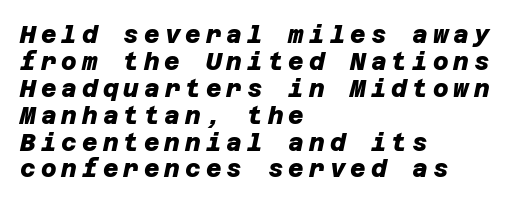
Cramped leading. Nobody drew a line under any word here. The sample has been set heavy, in full bold. Between one letter and the next there's a generous, obvious gap.
